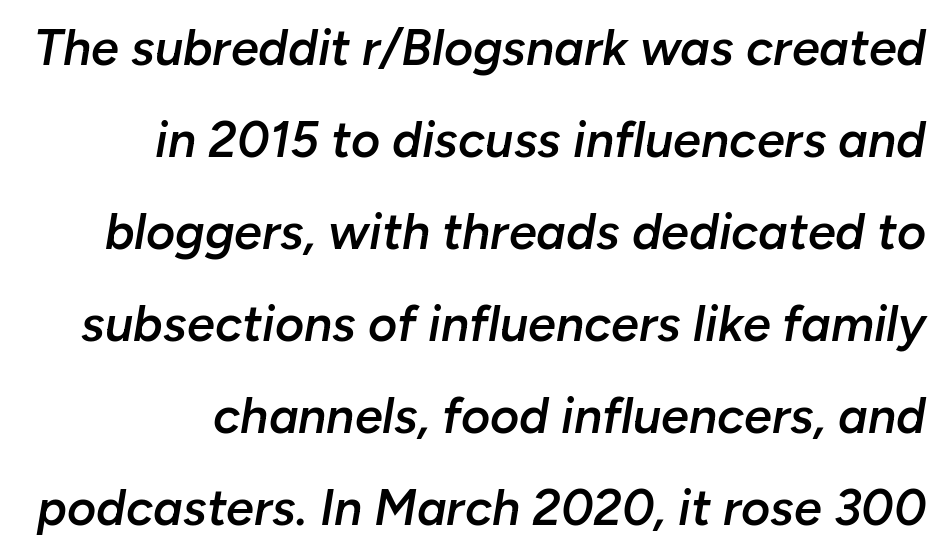
The image shows 50 px semibold type, italic (leaning right); set right-aligned, line spacing 1.84x, normal letter spacing, not underlined; low stroke contrast and a medium x-height.
